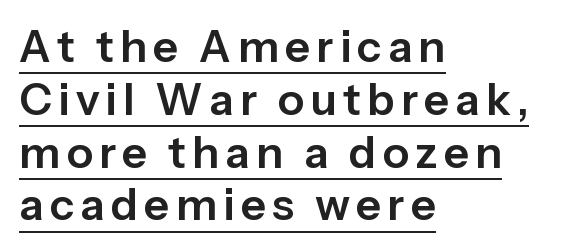
The image shows 44 px sans-serif type, upright; set left-aligned, line spacing 1.2x, underlined; low stroke contrast and a medium x-height.
